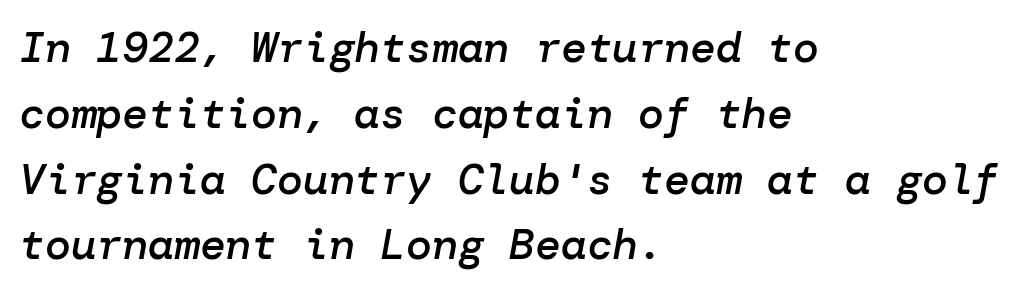
Caption: standard tracking, unaltered. Italic? Definitely — the glyphs are oblique. Typographic density is moderately raised because the face is semibold. Where is the straight margin? On the left.
